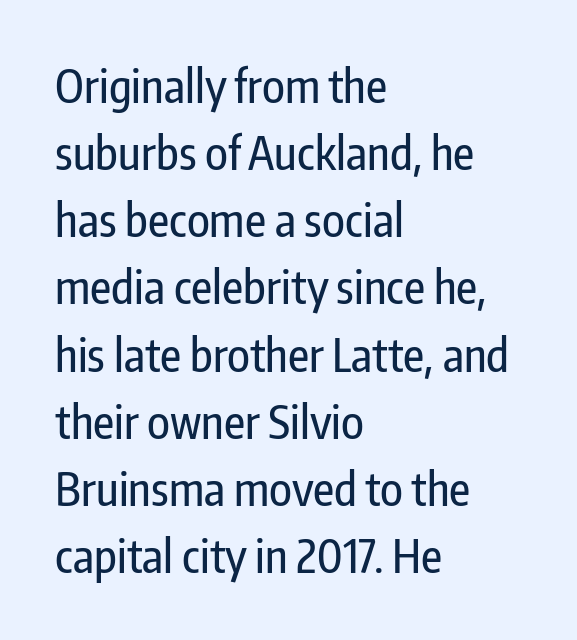
Casual observation: everything's shoved over to the left. I'd call this a sans setting — the letters go barefoot. No italicization has been applied; the sample stays upright. Beneath every word, the page is bare. This sample has the flowing, uneven cadence of proportional lettering.
